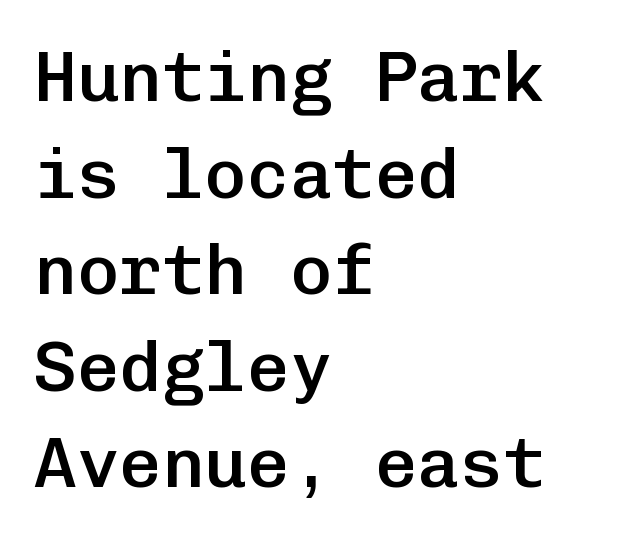
Q: Is the text bold? A: Semi-bold.
Q: Is the text italic (slanted)? A: No, it is upright.
Q: Is the typeface a serif or a sans-serif typeface? A: Sans-serif.
Q: Is the text underlined? A: No.
Q: How is the paragraph aligned? A: Left-aligned.
Q: Is the spacing between letters normal or unusually wide? A: Normal.
Q: Is the spacing between lines tight, normal or loose? A: Normal.
Q: Width (condensed, normal, or wide)? A: Normal.
Q: Stroke contrast? A: Low.
Q: x-height? A: Medium.
Q: Monospaced? A: Yes.
